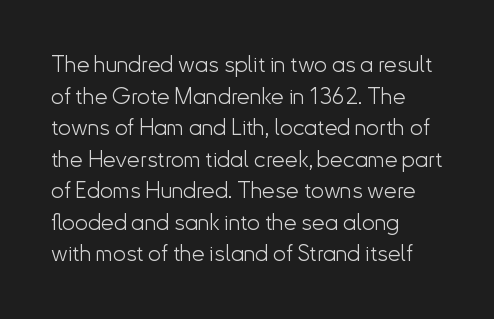
Q: Is the text bold? A: No.
Q: Is the text italic (slanted)? A: No, it is upright.
Q: Is the text underlined? A: No.
Q: How is the paragraph aligned? A: Left-aligned.
Q: Is the spacing between letters normal or unusually wide? A: Normal.
Q: Is the spacing between lines tight, normal or loose? A: Normal.
